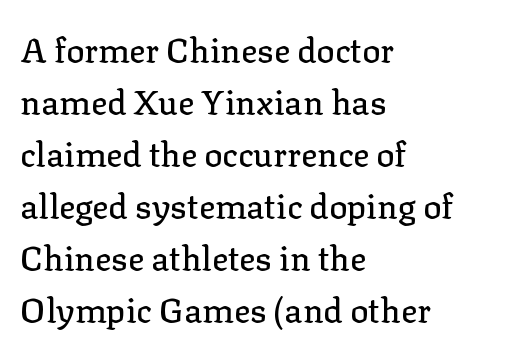
Observe the ordinary spacing: letters are neighbours, not strangers. Looks like regular typesetting: each glyph gets only the width it needs. Caption: multi-line text, flush left, ragged right. Small tapered or slab feet sit at the stroke ends, so this counts as serif.
